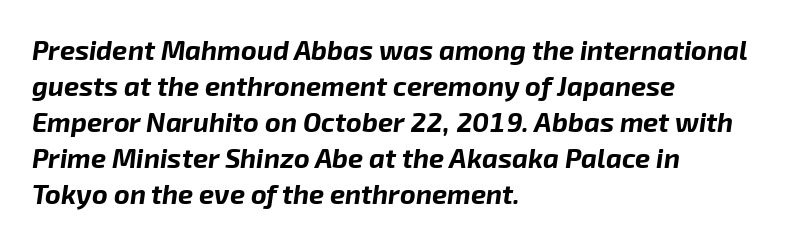
{"italic": "yes", "lean": "right", "slant_degrees": 8, "bold": "yes", "underline": "no", "align": "left", "line_spacing": "normal", "line_spacing_ratio": 1.33, "letter_spacing": "normal", "letter_spacing_em": 0.0, "glyph_px": 27}
